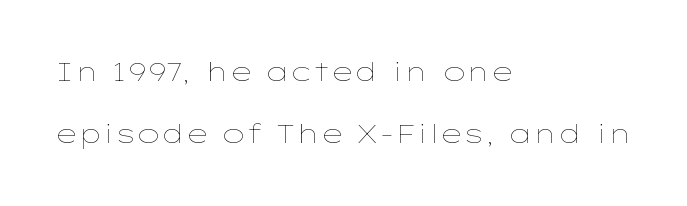
{"italic": "no", "bold": "no", "underline": "no", "align": "left", "line_spacing": "loose", "line_spacing_ratio": 2.4, "letter_spacing": "normal", "letter_spacing_em": 0.0, "glyph_px": 26}
